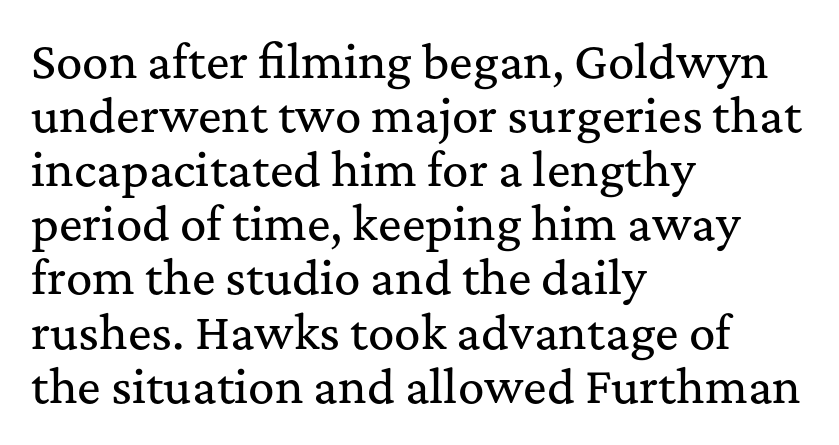
The image shows 44 px serif type, upright; set left-aligned, line spacing 1.23x, normal letter spacing, not underlined; medium stroke contrast and a medium x-height.
